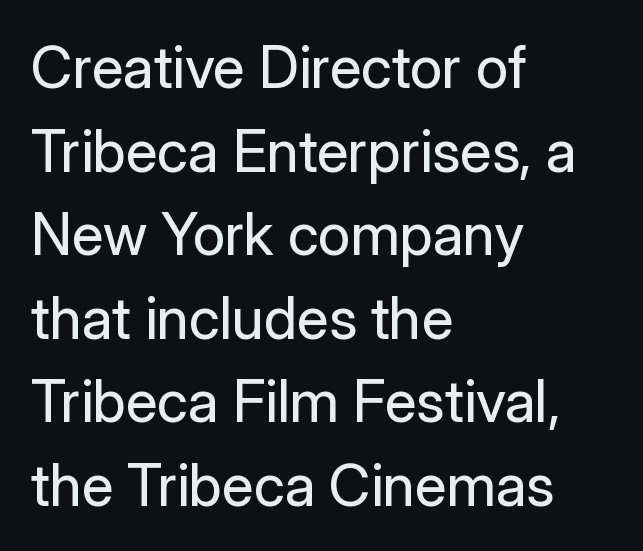
{"serif": "no", "italic": "no", "bold": "no", "weight": "regular", "width": "normal", "stroke_contrast": "low", "x_height": "medium", "monospaced": "no", "underline": "no", "align": "left", "line_spacing": "normal", "line_spacing_ratio": 1.44, "letter_spacing": "normal", "letter_spacing_em": 0.0, "glyph_px": 58}
